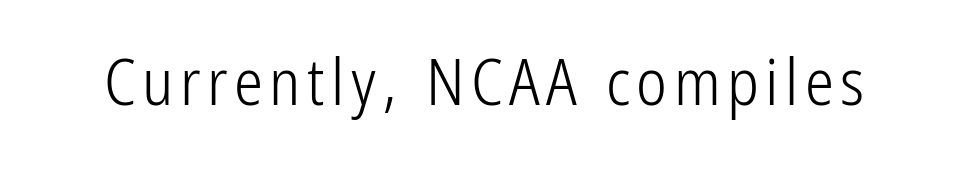
{"serif": "no", "italic": "no", "bold": "no", "weight": "light", "width": "condensed", "stroke_contrast": "low", "x_height": "medium", "monospaced": "no", "underline": "no", "glyph_px": 65}
